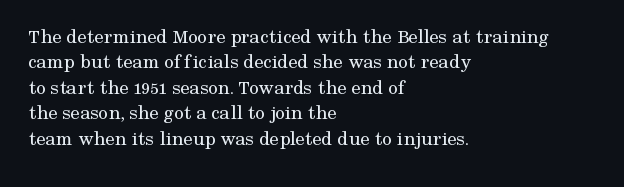
A bare baseline throughout the passage. Line beginnings align vertically; line endings do not. This sample uses plain, unmodified letter spacing. Posture: straight, roman, zero tilt. Is this a heavy cut? Hardly; it is regular or lighter.
